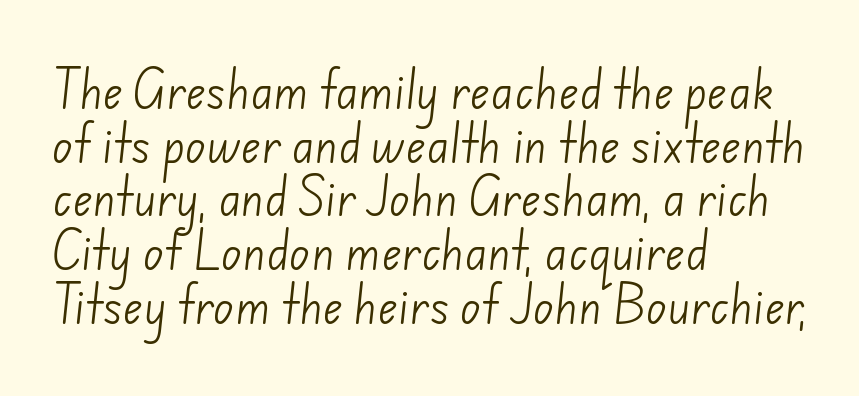
The image shows 43 px light sans-serif type; set left-aligned, normal line spacing (1.25x), normal letter spacing, not underlined; low stroke contrast and a small x-height.
